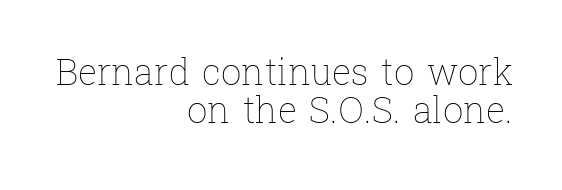
Check the space under the baseline: it is left empty. The lettering stays uniformly vertical, giving the passage a roman look. Leftover space on each line is placed entirely before the opening word. Nothing unusual about the tracking: characters are spaced as the font intends.
